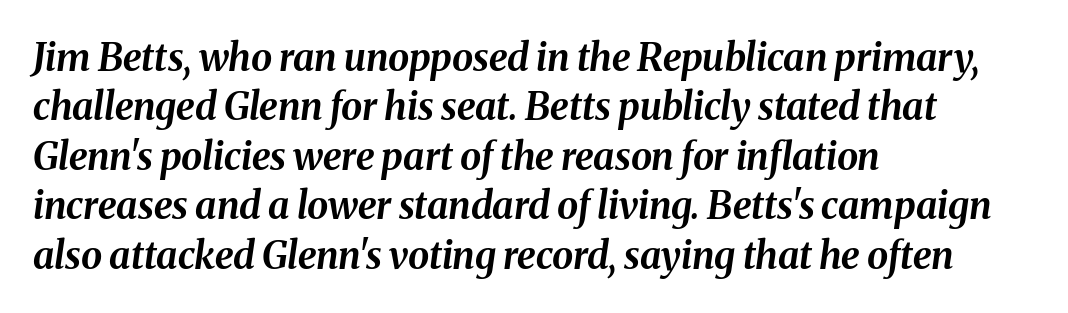
Q: Is the text bold? A: Yes.
Q: Is the text italic (slanted)? A: Yes, it leans right by about 8 degrees.
Q: Is the text underlined? A: No.
Q: How is the paragraph aligned? A: Left-aligned.
Q: Is the spacing between letters normal or unusually wide? A: Normal.
Q: Is the spacing between lines tight, normal or loose? A: Normal.
Q: Width (condensed, normal, or wide)? A: Normal.
Q: Stroke contrast? A: Medium.
Q: x-height? A: Medium.
Q: Monospaced? A: No.
